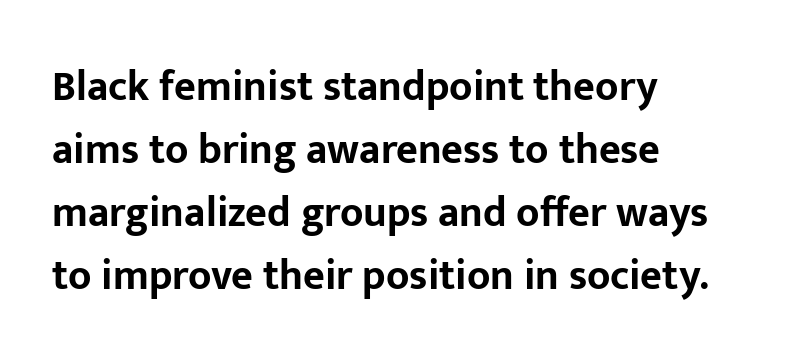
The font family rendered here belongs to the sans-serif group. Honestly, the row spacing looks completely unremarkable. The specimen reads as upright at a glance. Heavy, bold letterforms. A typesetter would call this zero additional tracking.
